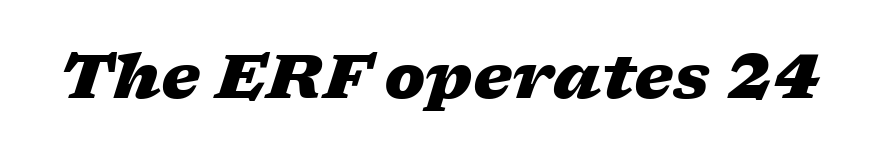
The passage shown is not underscored anywhere. The tracking reads as untouched default to a designer's eye. Italic: yes, the glyphs are oblique. Here the designer chose a conventional face with non-uniform glyph widths.
